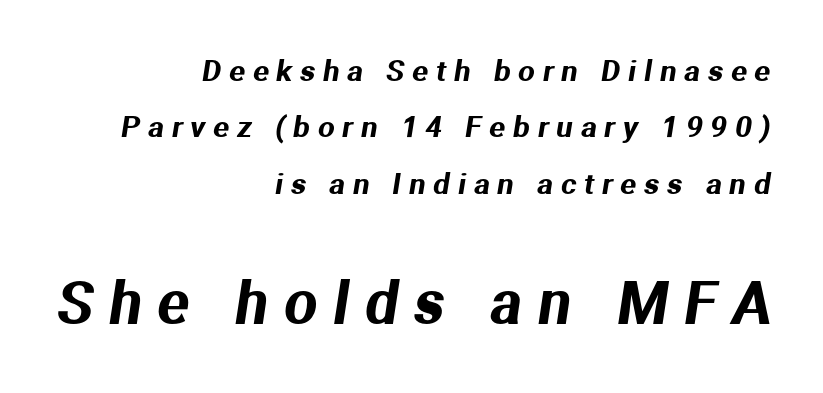
{"serif": "no", "width": "normal", "stroke_contrast": "medium", "x_height": "medium", "monospaced": "no", "underline": "no", "align": "right", "line_spacing": "loose", "line_spacing_ratio": 1.94, "letter_spacing": "wide", "letter_spacing_em": 0.28, "larger_block": "second", "size_ratio": 2.0, "glyph_px": 58}
